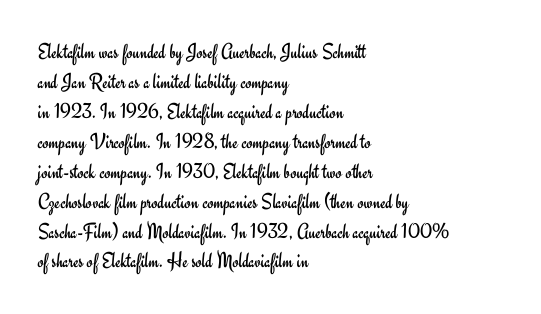
Reading down the column, the eye jumps a familiar distance to each next line. Left-aligned paragraph, ragged on the right. Check under the words: just untouched page.
